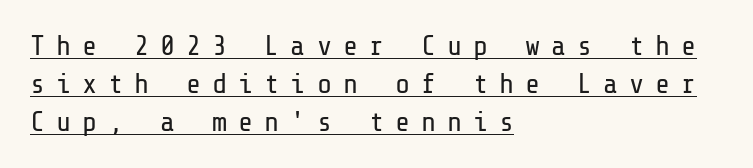
{"serif": "no", "italic": "no", "bold": "no", "weight": "regular", "width": "normal", "stroke_contrast": "low", "x_height": "medium", "underline": "yes", "align": "left", "line_spacing": "normal", "line_spacing_ratio": 1.35, "letter_spacing": "wide", "letter_spacing_em": 0.39, "glyph_px": 28}
